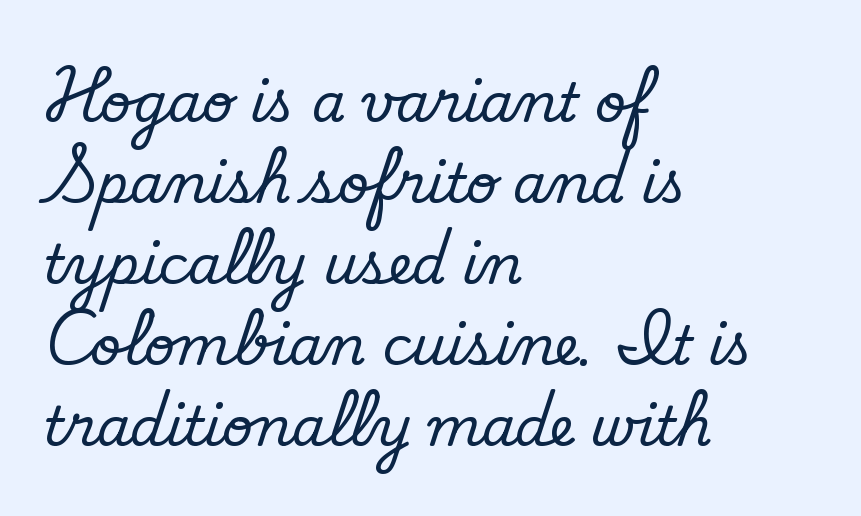
Q: Is the text bold? A: No.
Q: Is the typeface a serif or a sans-serif typeface? A: Sans-serif.
Q: Is the text underlined? A: No.
Q: How is the paragraph aligned? A: Left-aligned.
Q: Is the spacing between letters normal or unusually wide? A: Normal.
Q: Is the spacing between lines tight, normal or loose? A: Normal.
Q: Width (condensed, normal, or wide)? A: Normal.
Q: Stroke contrast? A: Low.
Q: x-height? A: Small.
Q: Monospaced? A: No.
